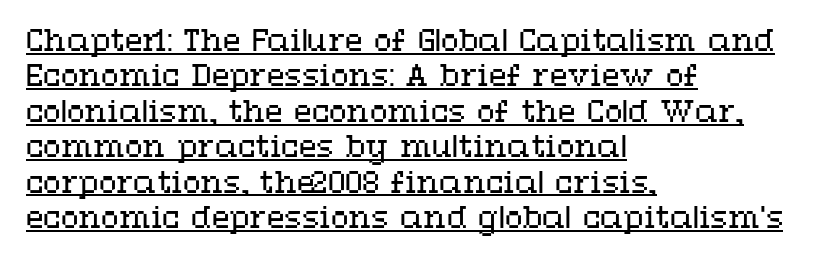
A typographer would call this underscored text. Does extra space separate the letters? No, they use regular spacing. Notice how the passage keeps a crisp vertical edge on the left only. If you drew a line through each stem, it would be perfectly vertical. The passage shown is typed in a proportional face where columns would drift. These glyphs show unthickened strokes, regular width or finer.
